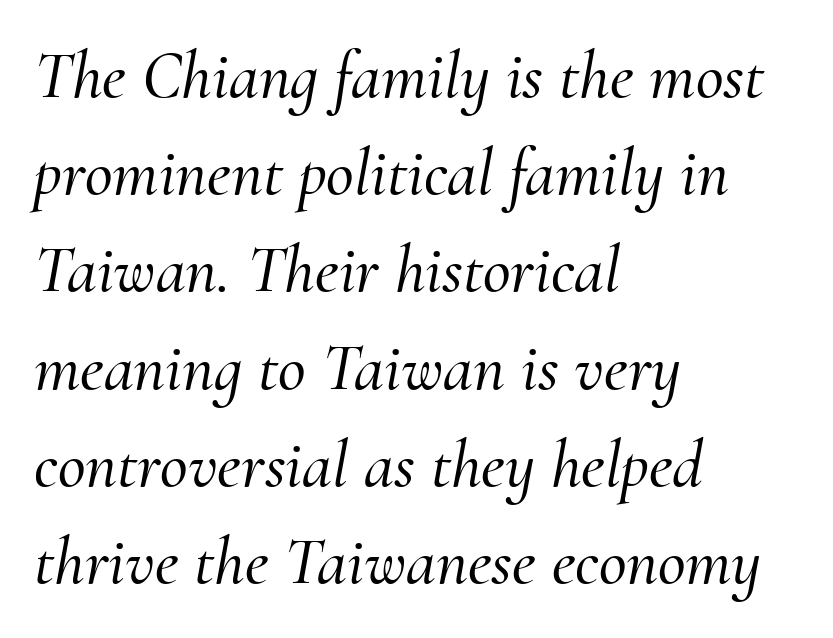
{"serif": "yes", "italic": "yes", "lean": "right", "slant_degrees": 10, "width": "normal", "stroke_contrast": "medium", "x_height": "small", "monospaced": "no", "underline": "no", "align": "left", "line_spacing": "normal", "line_spacing_ratio": 1.43, "letter_spacing": "normal", "letter_spacing_em": 0.0, "glyph_px": 68}
